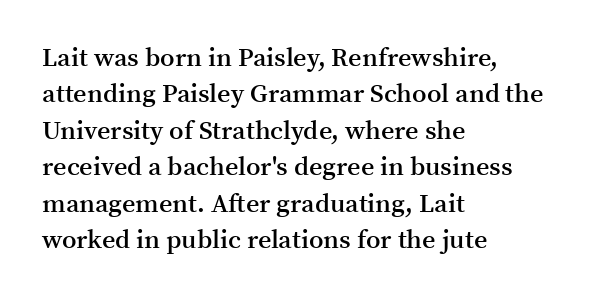
Each glyph is drawn with semibold strokes, heavier than normal yet not fully bold. Each word holds together tightly as a unit, with standard inter-letter gaps. These lines sit exactly where default settings would place them. Every row of glyphs begins at an identical x-position on the left.
